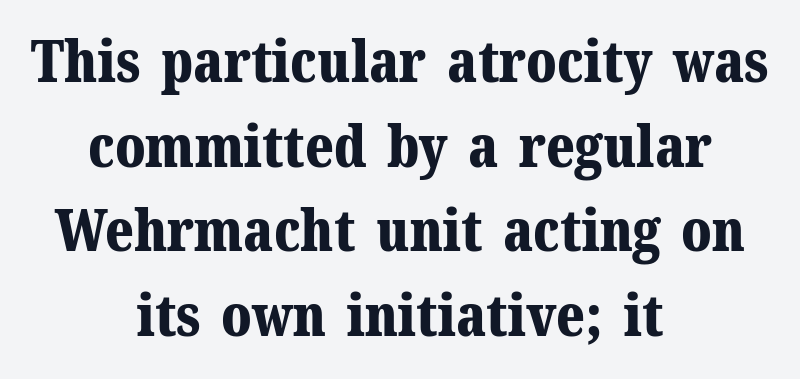
Words float on clear page, feet unadorned. A dark, heavy texture on the line: the type is bold. The letters advance in unequal steps, a hallmark of proportional type. Compared with typical paragraphs, the rows here are spaced about the same. Serifs: yes, visible at the terminals of the letterforms.
